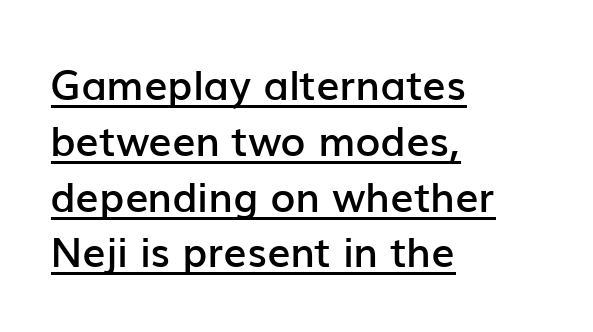
The passage shown is typeset with a sans-serif family. These lines keep a tight, regular rhythm from letter to letter. If you drew a ruler down the left edge, every line would touch it. Weight: semibold (demi). The rows are spaced the way most documents space them.
